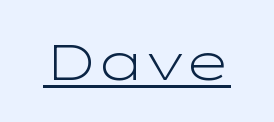
The image shows 51 px light, wide sans-serif type, upright; set normal letter spacing, underlined; low stroke contrast and a medium x-height.
